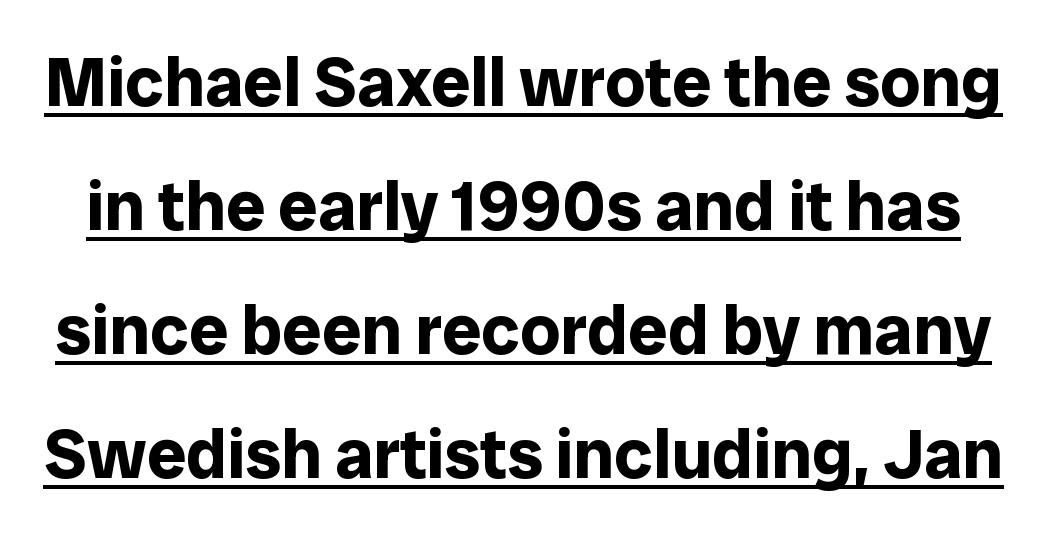
Q: Is the text bold? A: Yes.
Q: Is the text italic (slanted)? A: No, it is upright.
Q: Is the typeface a serif or a sans-serif typeface? A: Sans-serif.
Q: Is the text underlined? A: Yes.
Q: Is the spacing between letters normal or unusually wide? A: Normal.
Q: Width (condensed, normal, or wide)? A: Normal.
Q: Stroke contrast? A: Low.
Q: x-height? A: Medium.
Q: Monospaced? A: No.
